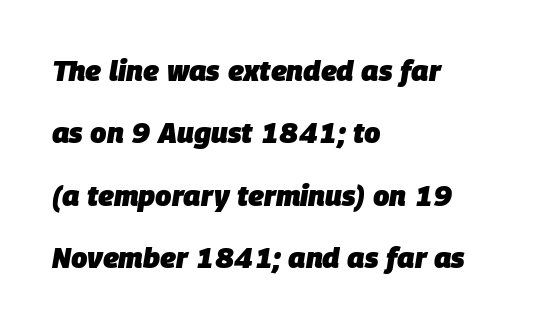
The image shows 29 px heavy type, italic (leaning right); set left-aligned, loose line spacing (2.15x), normal letter spacing, not underlined; low stroke contrast and a large x-height.
